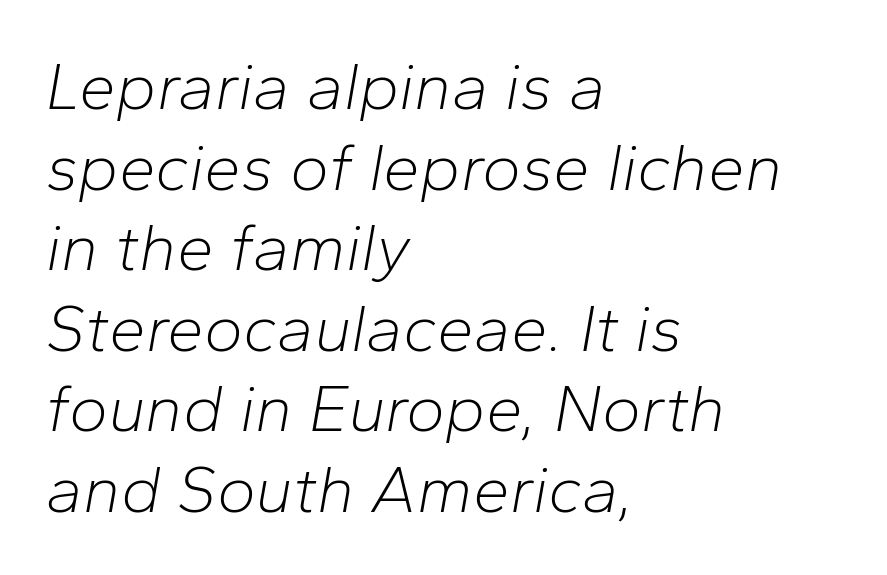
Q: Is the text bold? A: No.
Q: Is the text italic (slanted)? A: Yes, it leans right by about 10 degrees.
Q: Is the text underlined? A: No.
Q: How is the paragraph aligned? A: Left-aligned.
Q: Is the spacing between letters normal or unusually wide? A: Normal.
Q: Width (condensed, normal, or wide)? A: Normal.
Q: Stroke contrast? A: Low.
Q: x-height? A: Medium.
Q: Monospaced? A: No.
